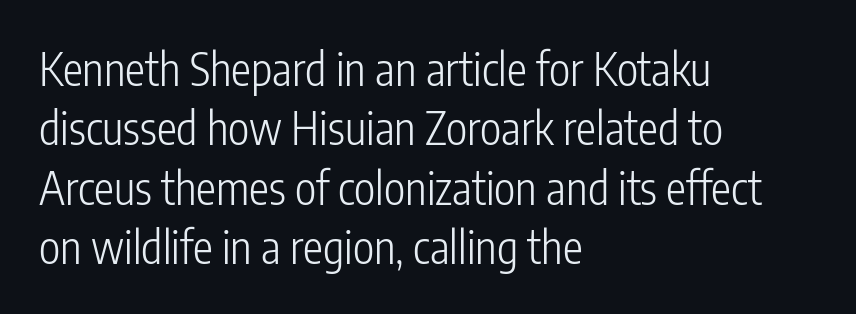
No extra tracking has been applied to these lines. The letters advance in unequal steps, a hallmark of proportional type. Counters stay open thanks to moderate or lighter strokes. When letters stand straight like this, we call the style roman or upright.
